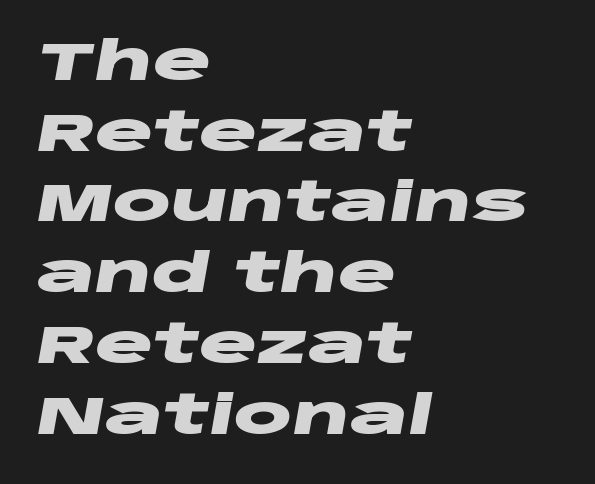
{"italic": "yes", "lean": "right", "slant_degrees": 10, "bold": "yes", "weight": "heavy", "width": "wide", "stroke_contrast": "low", "x_height": "large", "monospaced": "no", "underline": "no", "align": "left", "line_spacing": "normal", "line_spacing_ratio": 1.31, "letter_spacing": "normal", "letter_spacing_em": 0.0, "glyph_px": 54}
